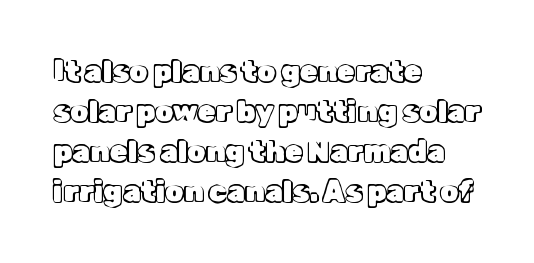
The image shows 29 px text type, upright; set left-aligned, normal line spacing (1.38x), normal letter spacing, not underlined; a medium x-height.
